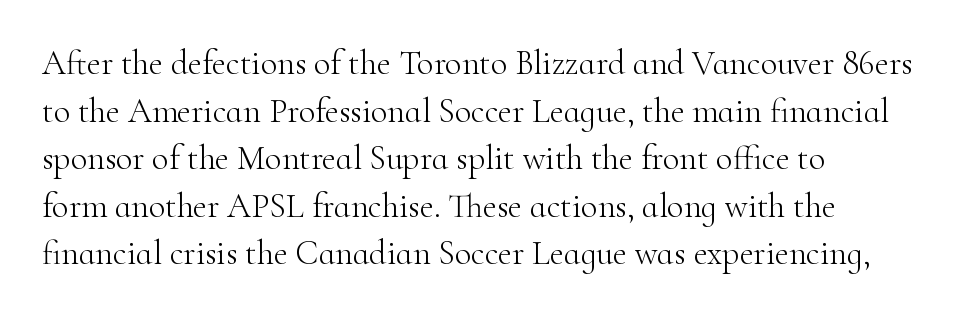
No italicization has been applied; the sample stays upright. Visually the block forms a straight wall on the left and a jagged coastline on the right. Counters stay open thanks to moderate or lighter strokes. Quick note: interline space is typical. Here the glyphs are tracked normally, forming tight word shapes. Underline: absent.
